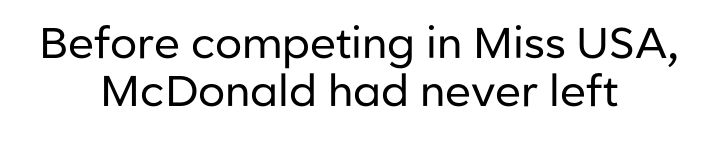
Q: Is the text bold? A: No.
Q: Is the text italic (slanted)? A: No, it is upright.
Q: Is the typeface a serif or a sans-serif typeface? A: Sans-serif.
Q: Is the text underlined? A: No.
Q: How is the paragraph aligned? A: Centered.
Q: Is the spacing between letters normal or unusually wide? A: Normal.
Q: Is the spacing between lines tight, normal or loose? A: Tight.
Q: Width (condensed, normal, or wide)? A: Normal.
Q: Stroke contrast? A: Low.
Q: x-height? A: Medium.
Q: Monospaced? A: No.
